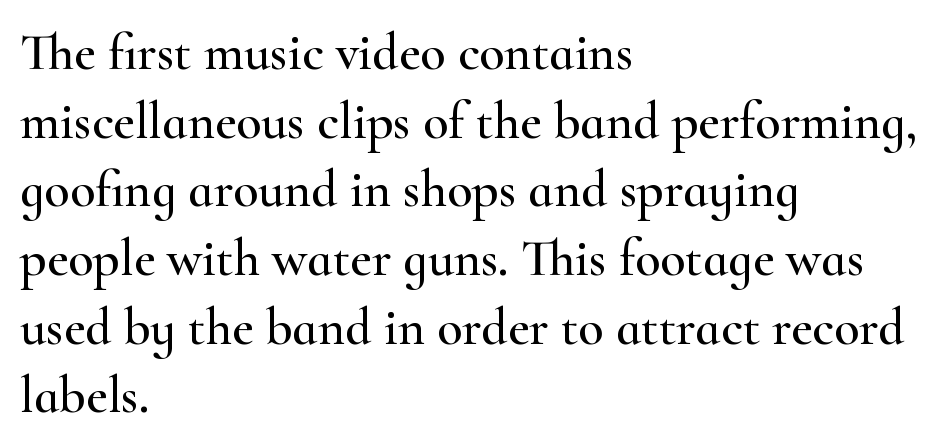
{"serif": "yes", "italic": "no", "width": "wide", "stroke_contrast": "high", "x_height": "small", "monospaced": "no", "underline": "no", "align": "left", "line_spacing": "normal", "line_spacing_ratio": 1.32, "letter_spacing": "normal", "letter_spacing_em": 0.0, "glyph_px": 52}
